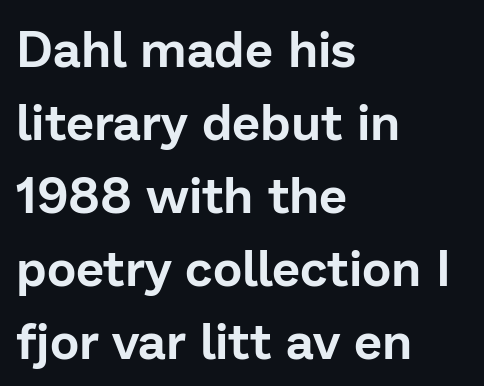
Q: Is the text italic (slanted)? A: No, it is upright.
Q: Is the typeface a serif or a sans-serif typeface? A: Sans-serif.
Q: Is the text underlined? A: No.
Q: How is the paragraph aligned? A: Left-aligned.
Q: Is the spacing between letters normal or unusually wide? A: Normal.
Q: Is the spacing between lines tight, normal or loose? A: Normal.
Q: Width (condensed, normal, or wide)? A: Normal.
Q: Stroke contrast? A: Low.
Q: x-height? A: Medium.
Q: Monospaced? A: No.
